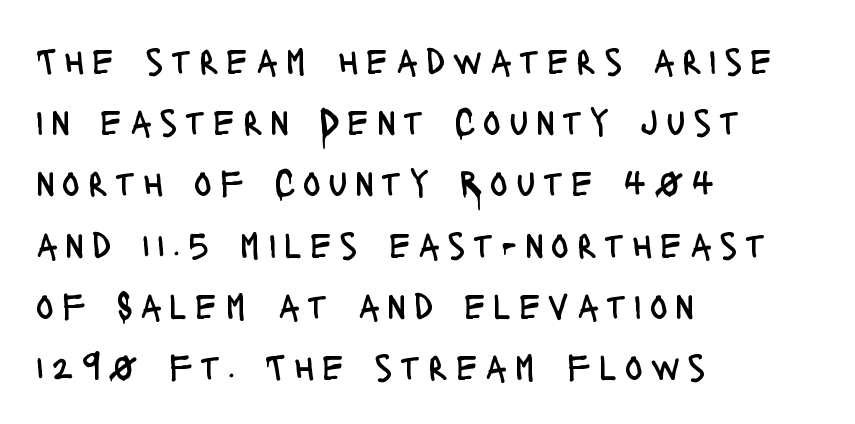
{"serif": "no", "italic": "no", "bold": "no", "weight": "regular", "width": "condensed", "stroke_contrast": "low", "x_height": "large", "monospaced": "no", "underline": "no", "align": "left", "line_spacing": "normal", "line_spacing_ratio": 1.61, "letter_spacing": "wide", "letter_spacing_em": 0.2, "glyph_px": 38}
